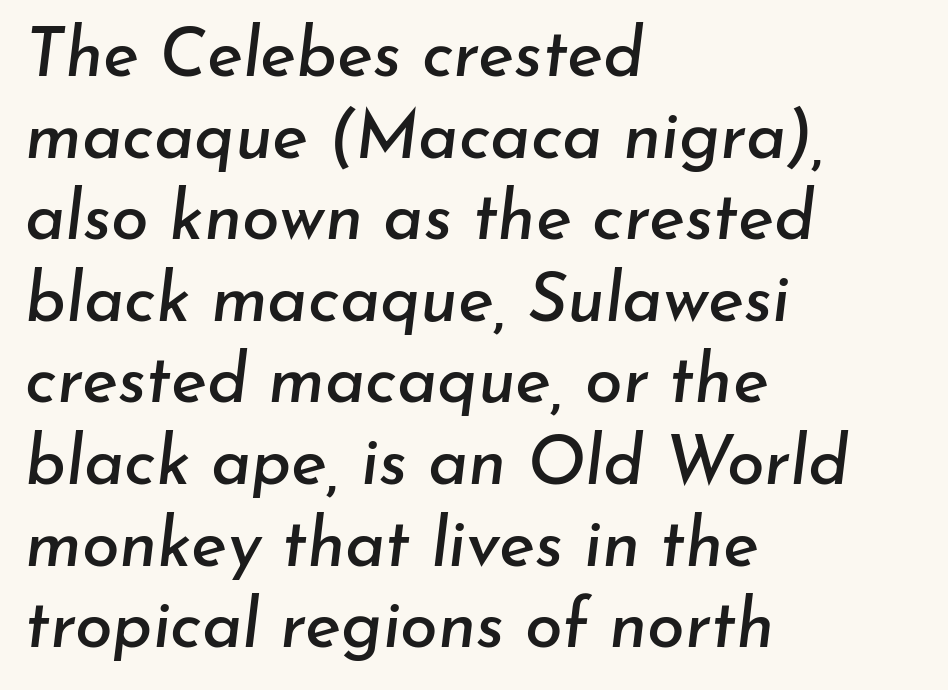
{"italic": "yes", "lean": "right", "slant_degrees": 7, "width": "normal", "stroke_contrast": "low", "x_height": "small", "monospaced": "no", "underline": "no", "align": "left", "line_spacing_ratio": 1.2, "letter_spacing": "normal", "letter_spacing_em": 0.0, "glyph_px": 68}
